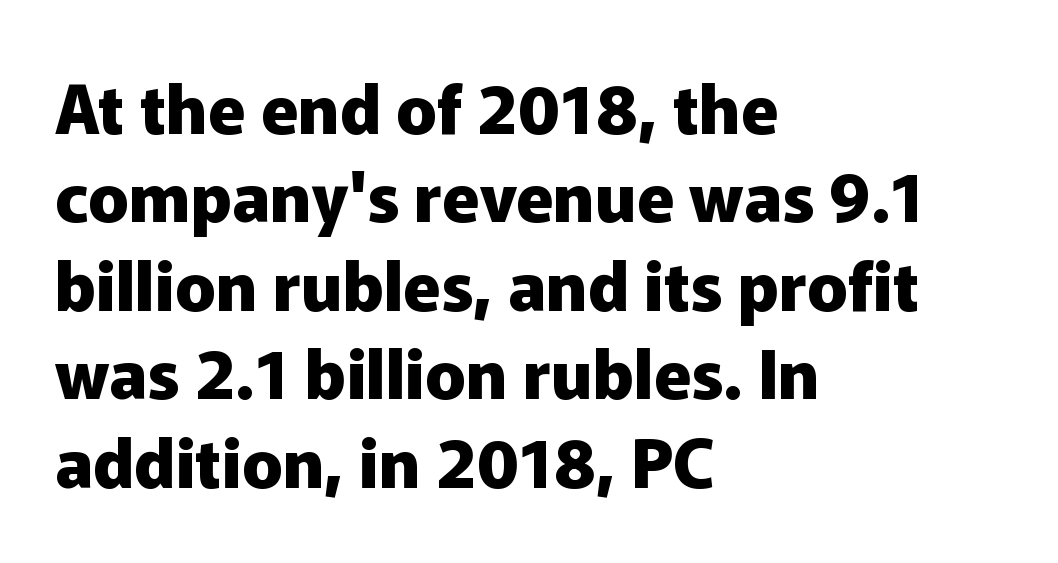
The image shows 68 px heavy sans-serif type, upright; set left-aligned, normal line spacing (1.3x), normal letter spacing, not underlined; low stroke contrast and a medium x-height.
